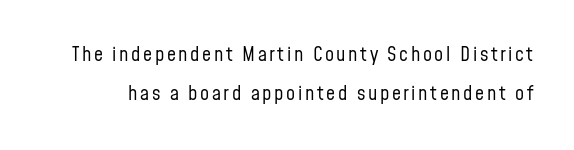
The image shows 20 px text type, upright; set loose line spacing (1.93x), not underlined.
